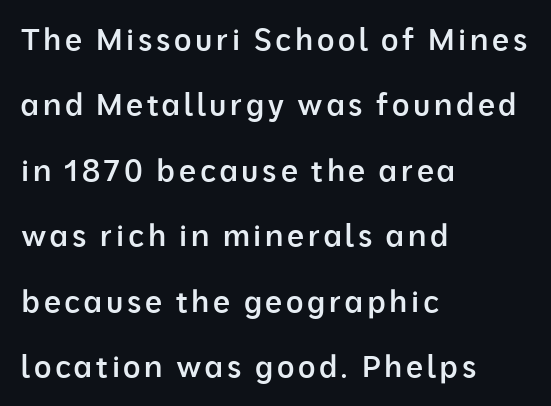
Looks like regular typesetting: each glyph gets only the width it needs. This block would shrink considerably if given ordinary leading; it's expanded now. Moderately thickened strokes mark this as semibold type. Nobody drew a line under any word here. Every stem runs plumb, perpendicular to the baseline. Letterform terminals end flat and unadorned throughout the passage.
